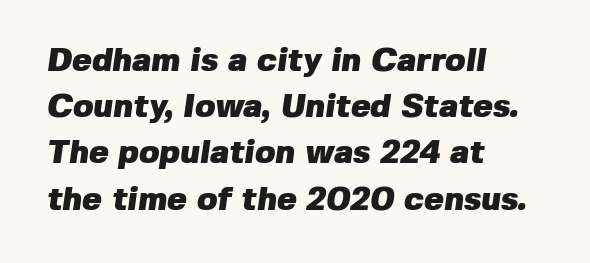
{"serif": "no", "bold": "yes", "weight": "heavy", "width": "normal", "stroke_contrast": "low", "x_height": "medium", "monospaced": "no", "underline": "no", "align": "left", "line_spacing": "normal", "line_spacing_ratio": 1.4, "letter_spacing": "normal", "letter_spacing_em": 0.0, "glyph_px": 33}
